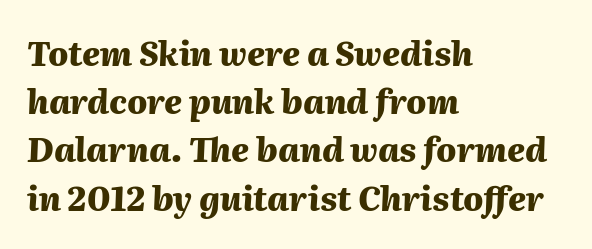
The image shows 33 px heavy type, italic (leaning right); set left-aligned, normal line spacing (1.46x), normal letter spacing, not underlined; medium stroke contrast and a medium x-height.
